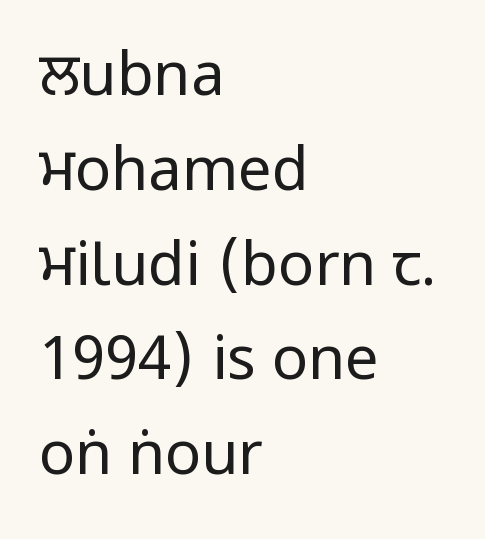
The rendering uses natural spacing where letterforms have individual widths. Designer's note — italics off, roman on. The characters display no serif detailing; their extremities are plain. Glyph-to-glyph distance matches everyday printed text. The glyphs are unaccompanied by any horizontal stroke below them. The characters are drawn with everyday or finer stroke widths.
